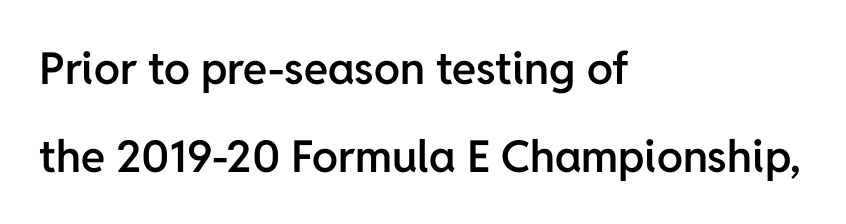
Q: Is the text bold? A: Semi-bold.
Q: Is the text italic (slanted)? A: No, it is upright.
Q: Is the typeface a serif or a sans-serif typeface? A: Sans-serif.
Q: Is the text underlined? A: No.
Q: How is the paragraph aligned? A: Left-aligned.
Q: Is the spacing between letters normal or unusually wide? A: Normal.
Q: Is the spacing between lines tight, normal or loose? A: Loose.
Q: Width (condensed, normal, or wide)? A: Normal.
Q: Stroke contrast? A: Low.
Q: x-height? A: Medium.
Q: Monospaced? A: No.
